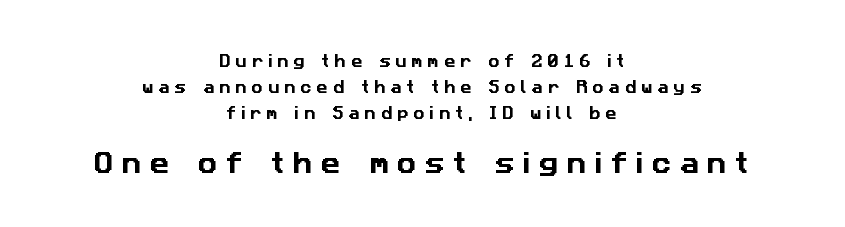
{"underline": "no", "align": "center", "line_spacing_ratio": 1.84, "letter_spacing": "wide", "letter_spacing_em": 0.35, "larger_block": "second", "size_ratio": 1.71, "glyph_px": 24}
